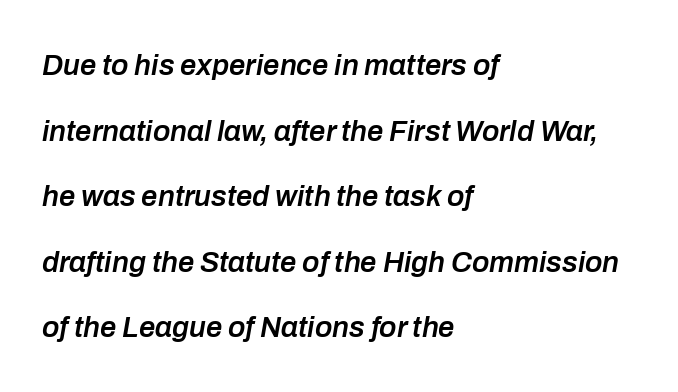
The image shows 29 px semibold type, italic (leaning right); set left-aligned, loose line spacing (2.26x), normal letter spacing, not underlined; low stroke contrast and a medium x-height.
